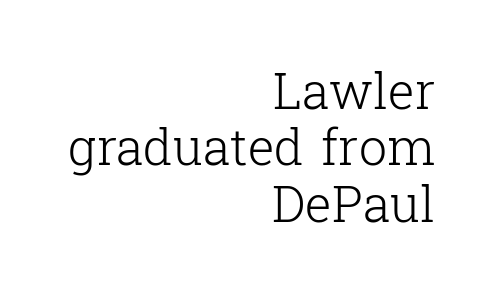
The image shows 50 px light serif type, upright; set right-aligned, tight line spacing (1.13x), normal letter spacing, not underlined; low stroke contrast and a medium x-height.
